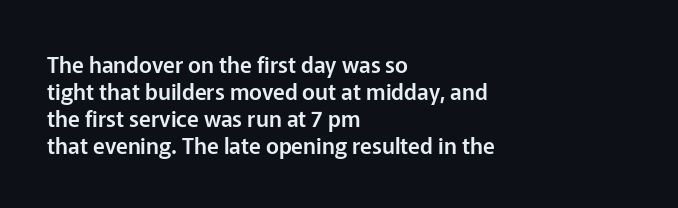
Q: Is the text italic (slanted)? A: No, it is upright.
Q: Is the text underlined? A: No.
Q: How is the paragraph aligned? A: Left-aligned.
Q: Is the spacing between letters normal or unusually wide? A: Normal.
